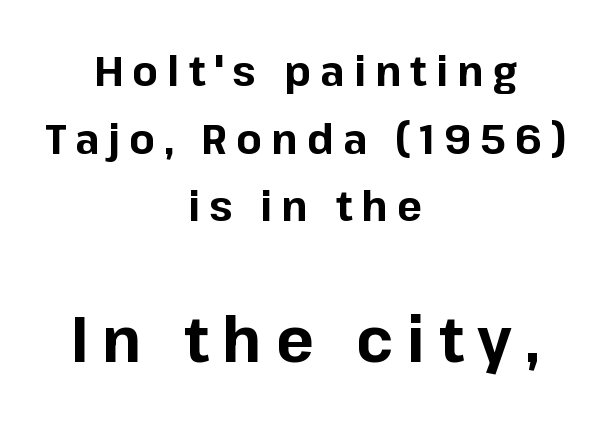
Tracking here is generous; glyphs stand well apart from one another. These lines carry a lot of weight — the face is fully bold. Spacing verdict: proportional, widths tailored to each character. Rows of type keep a routine distance in the vertical direction.
